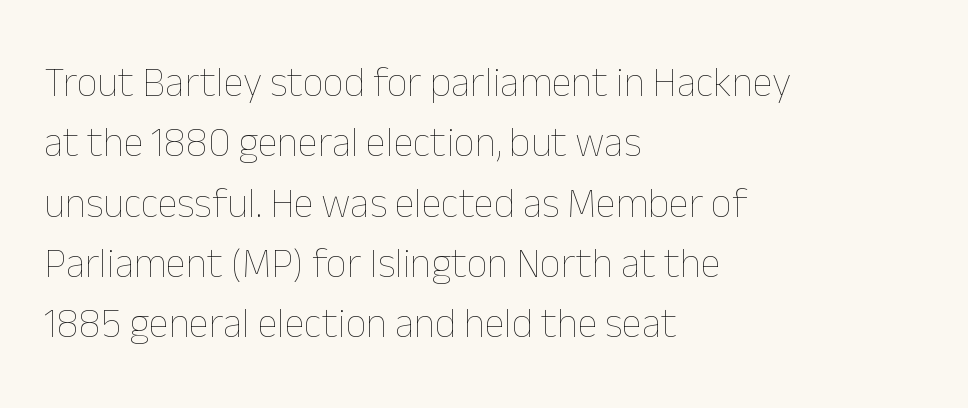
In CSS terms this would be text-align: left. Compared with typical paragraphs, the rows here are spaced about the same. You could not count columns in this text — the font is proportionally spaced. The gaps between neighbouring characters are ordinary and unremarkable. The string is rendered with underlining switched off. The strokes are not fattened; the text isn't bold.
